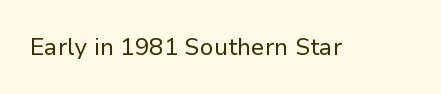
The image shows 24 px text type, upright; set normal letter spacing, not underlined.
